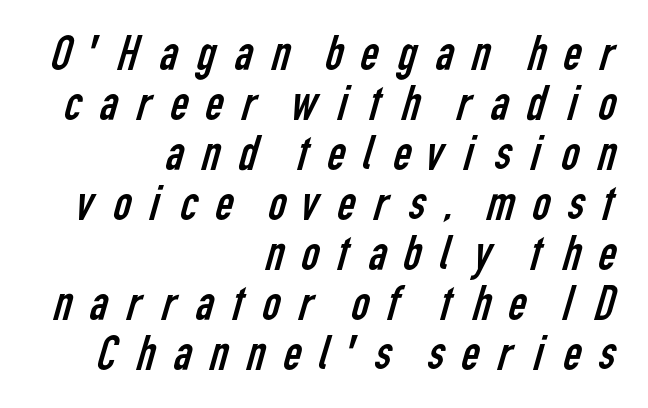
{"serif": "no", "bold": "no", "weight": "regular", "width": "condensed", "stroke_contrast": "low", "x_height": "medium", "monospaced": "no", "underline": "no", "align": "right", "line_spacing": "tight", "line_spacing_ratio": 1.0, "letter_spacing": "wide", "letter_spacing_em": 0.26, "glyph_px": 50}
